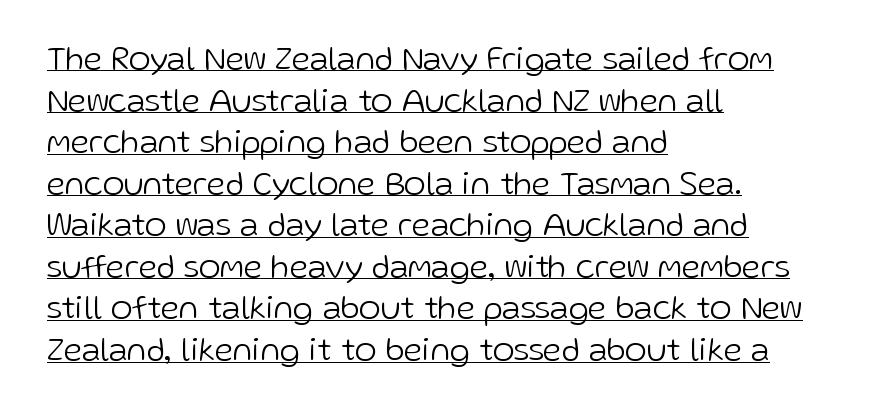
Quick note: not italic, upright. A student would call this left alignment; a typographer would say flush left, rag right. No heavy texture on the line: the type isn't bold. Examine the stroke ends and you'll find no serifs.
